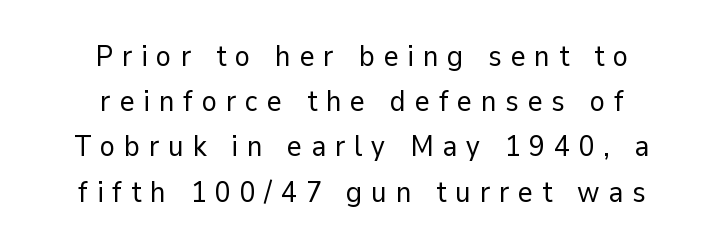
Ordinary non-slanted type is in use. Substantial extra tracking has been applied to these lines. Varying glyph widths throughout — classic text-font behaviour. Quick note: interline space is typical.
